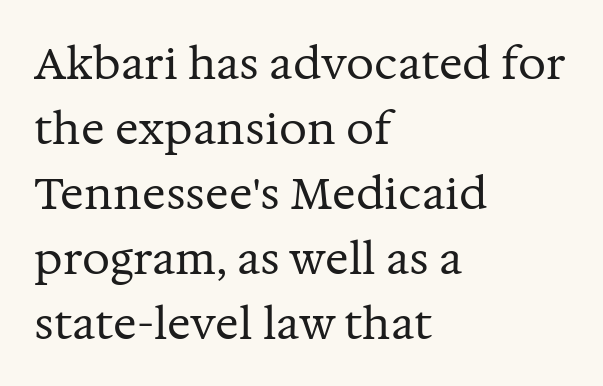
Posture: straight, roman, zero tilt. Note the varied advance widths — an 'i' is clearly narrower than an 'm'. The specimen omits any rule beneath the text block's lines. Compared with typical body copy, the letter spacing here is the same. Yep, those are serifs on the letters. One glance says typical: line gaps are just what's usual.
